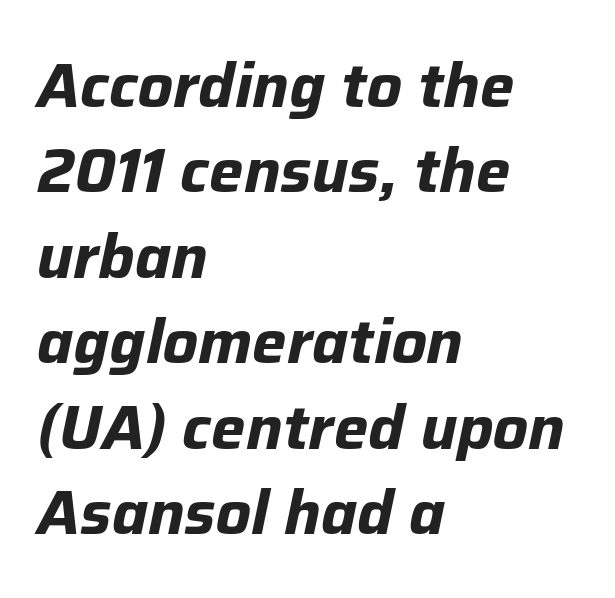
Q: Is the text bold? A: Yes.
Q: Is the text italic (slanted)? A: Yes, it leans right by about 12 degrees.
Q: Is the text underlined? A: No.
Q: How is the paragraph aligned? A: Left-aligned.
Q: Is the spacing between letters normal or unusually wide? A: Normal.
Q: Is the spacing between lines tight, normal or loose? A: Normal.
Q: Width (condensed, normal, or wide)? A: Normal.
Q: Stroke contrast? A: Low.
Q: x-height? A: Medium.
Q: Monospaced? A: No.
